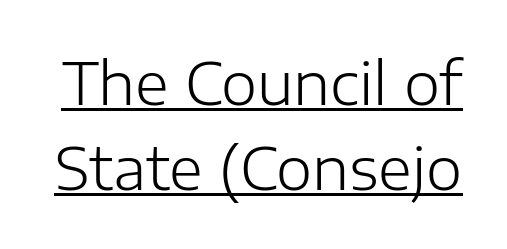
The image shows 58 px light sans-serif type, upright; set normal line spacing (1.47x), normal letter spacing, underlined; low stroke contrast and a medium x-height.
